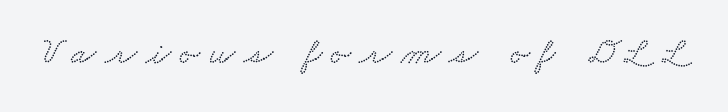
The image shows 37 px wide serif type; set unusually wide letter spacing (+0.24 em), not underlined; low stroke contrast and a small x-height.
